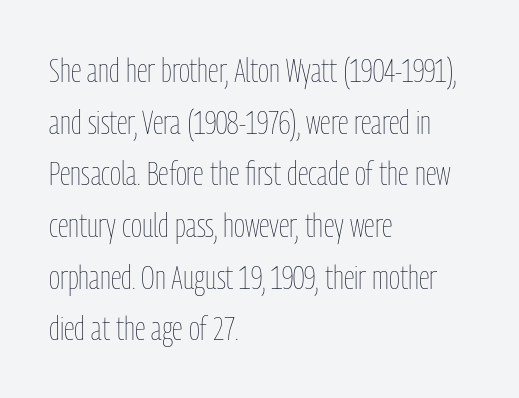
The image shows 34 px thin, condensed type, upright; set left-aligned, normal line spacing (1.52x), normal letter spacing, not underlined; low stroke contrast and a medium x-height.
